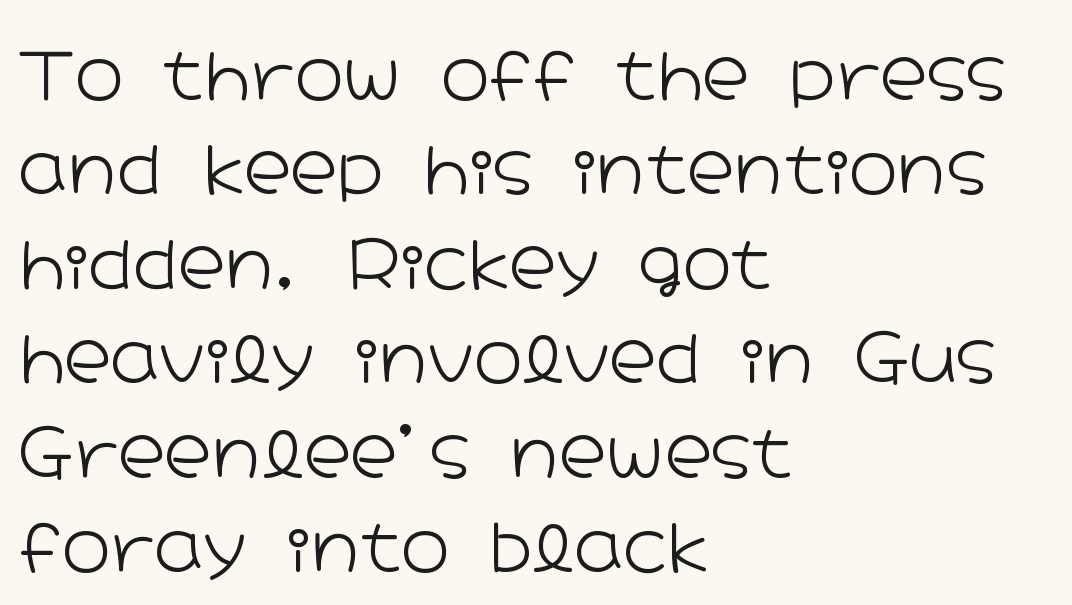
The image shows 66 px light, wide sans-serif type, upright; set left-aligned, normal line spacing (1.43x), normal letter spacing, not underlined; low stroke contrast and a medium x-height.
